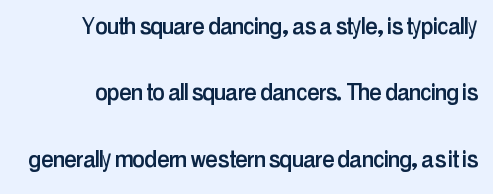
Q: Is the text italic (slanted)? A: No, it is upright.
Q: Is the typeface a serif or a sans-serif typeface? A: Sans-serif.
Q: Is the text underlined? A: No.
Q: Is the spacing between letters normal or unusually wide? A: Normal.
Q: Is the spacing between lines tight, normal or loose? A: Loose.
Q: Width (condensed, normal, or wide)? A: Condensed.
Q: Stroke contrast? A: Low.
Q: x-height? A: Medium.
Q: Monospaced? A: No.
